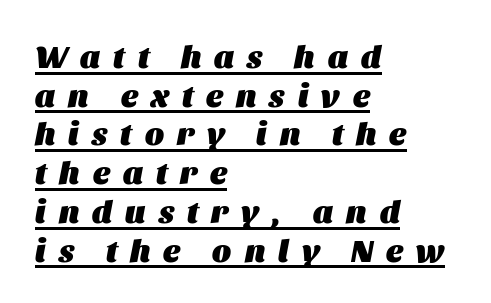
{"italic": "yes", "lean": "right", "slant_degrees": 11, "bold": "yes", "weight": "heavy", "width": "normal", "stroke_contrast": "medium", "x_height": "large", "monospaced": "no", "underline": "yes", "align": "left", "line_spacing_ratio": 1.21, "letter_spacing": "wide", "letter_spacing_em": 0.41, "glyph_px": 32}
